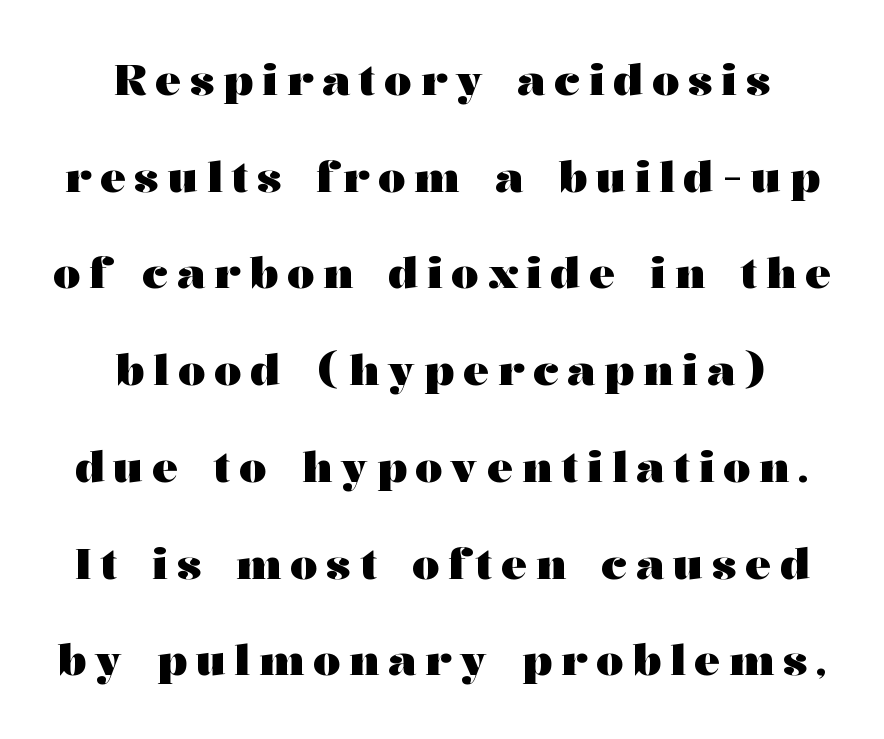
The rendering uses a large line-height, opening up the rows. Characters remain perfectly vertical along every line. Does the copy run flush right? No — it is centered line by line. In terms of weight, the rendering is a true, heavy bold.
